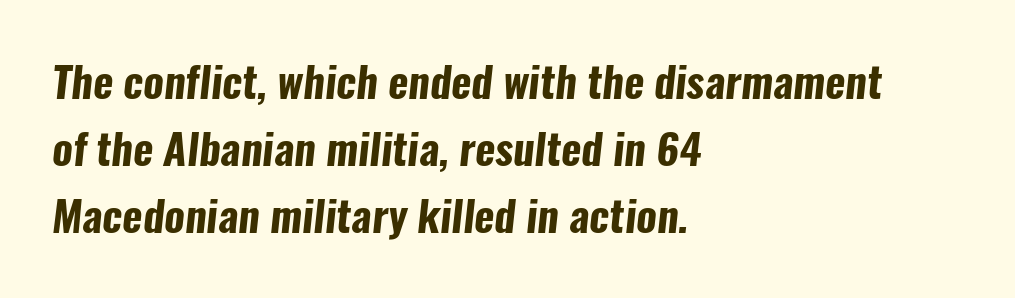
{"serif": "no", "bold": "yes", "weight": "bold", "width": "condensed", "stroke_contrast": "low", "x_height": "medium", "monospaced": "no", "underline": "no", "align": "left", "line_spacing": "normal", "line_spacing_ratio": 1.56, "letter_spacing": "normal", "letter_spacing_em": 0.0, "glyph_px": 43}
